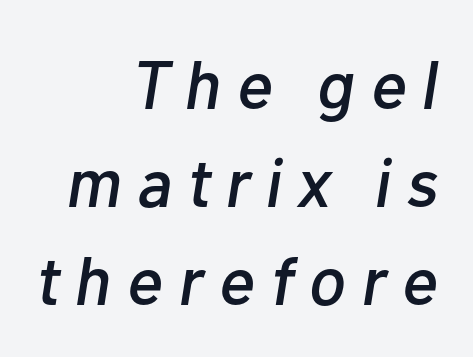
{"italic": "yes", "lean": "right", "slant_degrees": 10, "width": "normal", "stroke_contrast": "low", "x_height": "medium", "monospaced": "no", "underline": "no", "align": "right", "line_spacing": "normal", "line_spacing_ratio": 1.44, "letter_spacing": "wide", "letter_spacing_em": 0.23, "glyph_px": 68}
